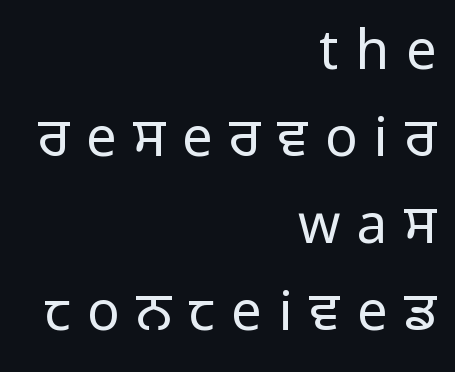
{"serif": "no", "italic": "no", "bold": "no", "weight": "regular", "width": "normal", "stroke_contrast": "low", "x_height": "medium", "monospaced": "no", "underline": "no", "align": "right", "line_spacing": "normal", "line_spacing_ratio": 1.61, "letter_spacing": "wide", "letter_spacing_em": 0.31, "glyph_px": 54}
